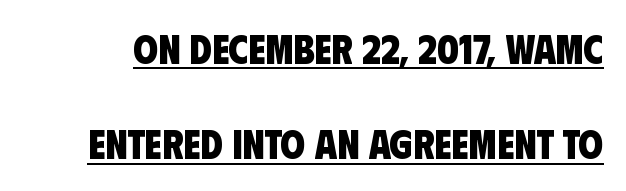
Q: Is the text bold? A: Yes.
Q: Is the typeface a serif or a sans-serif typeface? A: Sans-serif.
Q: Is the text underlined? A: Yes.
Q: Is the spacing between letters normal or unusually wide? A: Normal.
Q: Is the spacing between lines tight, normal or loose? A: Loose.
Q: Width (condensed, normal, or wide)? A: Condensed.
Q: Stroke contrast? A: Low.
Q: x-height? A: Large.
Q: Monospaced? A: No.
